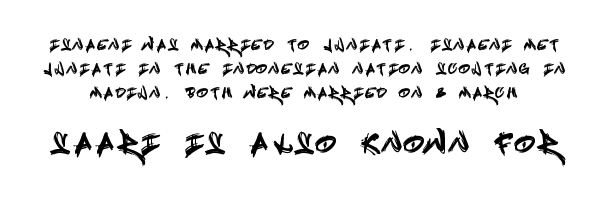
The image shows 26 px text type; set line spacing 1.72x, unusually wide letter spacing (+0.29 em), not underlined; the second (bottom) block is 1.86x larger.
